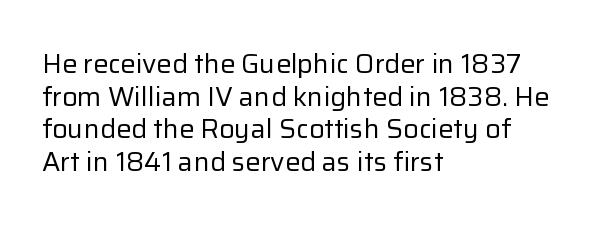
The image shows 27 px text type, upright; set left-aligned, line spacing 1.21x, normal letter spacing, not underlined.
